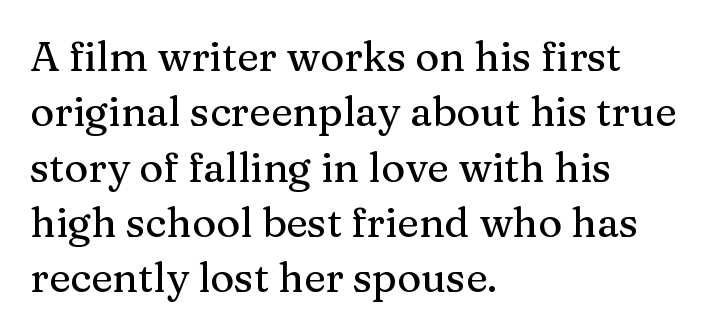
Leading matches the norm, producing a regular column. The letters carry serifs — small finishing strokes at the ends of their stems. Is this a fixed-width face? No — the glyphs have proportional, varying widths. Teacher's note: observe the even left margin — that is flush-left alignment. The letterforms sit shoulder to shoulder at normal distance. Only glyphs here, with clear space below each row.
